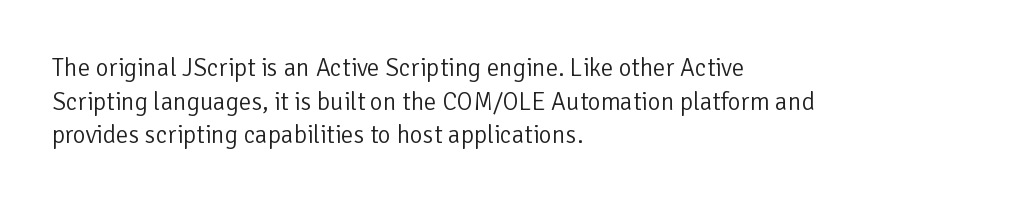
Honestly, there is no underline to notice here at all. When letters stand straight like this, we call the style roman or upright. The passage shown stacks its lines at a standard gap. Horizontal alignment here is leftward, the default for most running prose. Ink coverage per letter is moderate at most.
